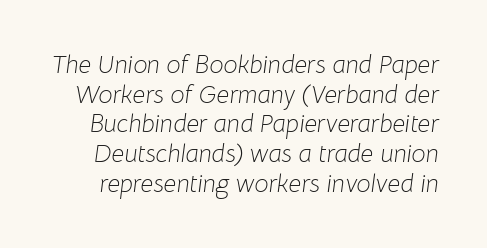
The image shows 25 px text type, italic (leaning right); set line spacing 1.19x, normal letter spacing, not underlined.
